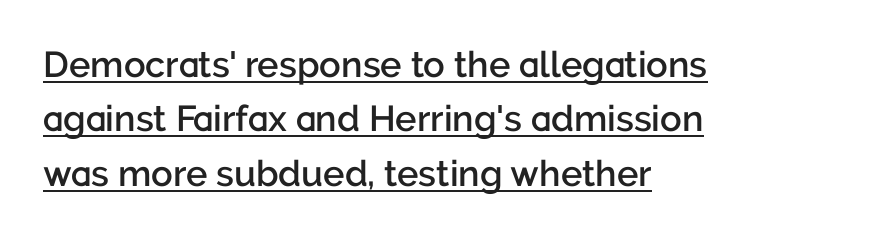
The image shows 36 px semibold sans-serif type, upright; set left-aligned, normal line spacing (1.51x), normal letter spacing, underlined; low stroke contrast and a medium x-height.
